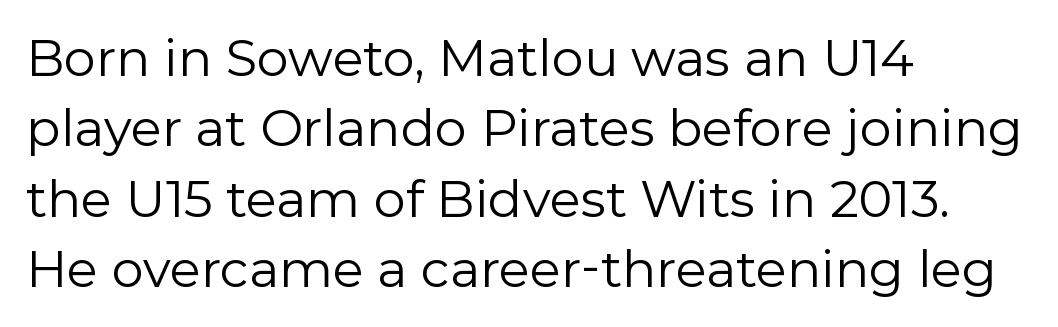
The font's upright variant was chosen for this text. Casual observation: everything's shoved over to the left. The passage shown is typed in a proportional face where columns would drift. No extra tracking has been applied to these lines.
